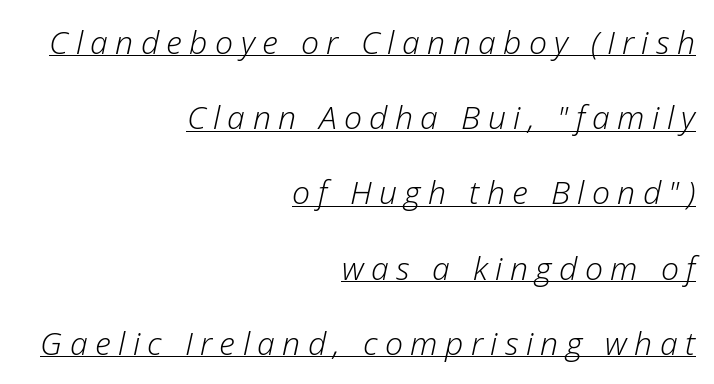
{"italic": "yes", "lean": "right", "slant_degrees": 12, "bold": "no", "weight": "light", "width": "normal", "stroke_contrast": "low", "x_height": "medium", "monospaced": "no", "underline": "yes", "align": "right", "line_spacing": "loose", "line_spacing_ratio": 2.35, "letter_spacing": "wide", "letter_spacing_em": 0.23, "glyph_px": 32}
